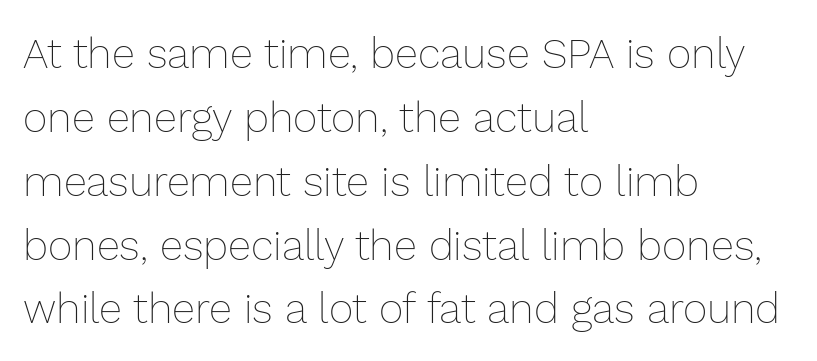
{"italic": "no", "bold": "no", "weight": "thin", "width": "normal", "stroke_contrast": "low", "x_height": "medium", "monospaced": "no", "underline": "no", "align": "left", "line_spacing": "normal", "line_spacing_ratio": 1.52, "letter_spacing": "normal", "letter_spacing_em": 0.0, "glyph_px": 42}
